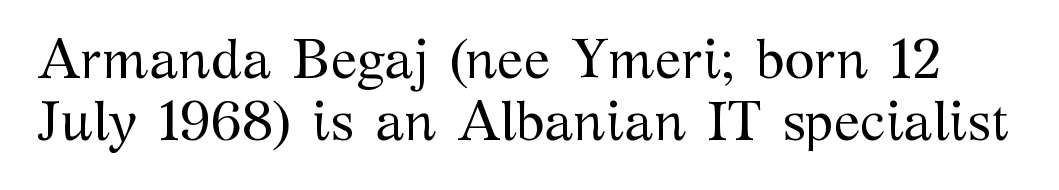
The image shows 55 px regular-weight serif type, upright; set tight line spacing (1.12x), normal letter spacing, not underlined; medium stroke contrast and a medium x-height.
